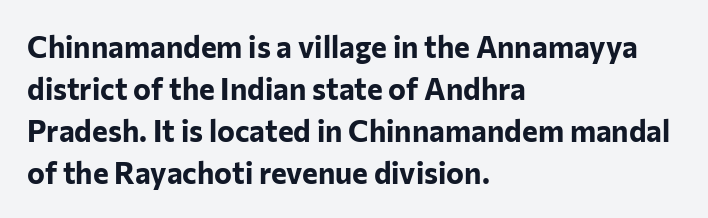
{"serif": "no", "italic": "no", "bold": "yes", "weight": "bold", "width": "normal", "stroke_contrast": "low", "x_height": "medium", "monospaced": "no", "underline": "no", "align": "left", "line_spacing": "normal", "line_spacing_ratio": 1.4, "letter_spacing": "normal", "letter_spacing_em": 0.0, "glyph_px": 30}
